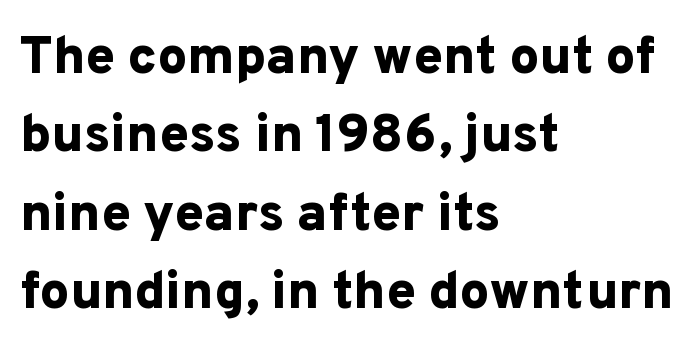
Note the varied advance widths — an 'i' is clearly narrower than an 'm'. The letters stand straight up with perfectly vertical stems. Short note: letters normally spaced. The rendering uses a moderate line-height, typical for paragraphs.
